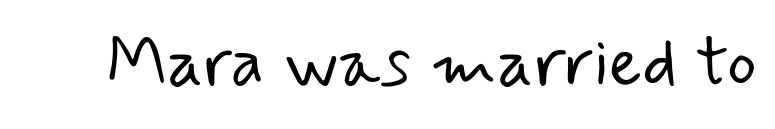
The image shows 70 px light sans-serif type; set normal letter spacing, not underlined; low stroke contrast and a small x-height.
